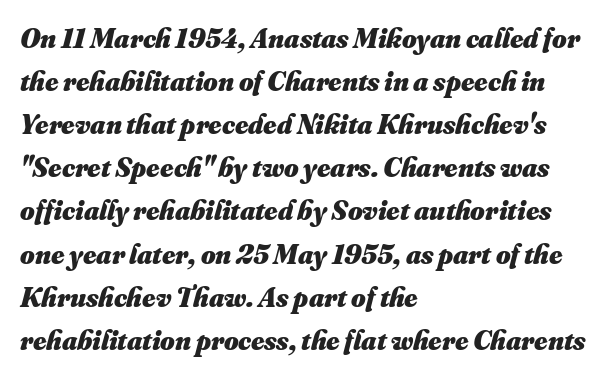
A student would call this left alignment; a typographer would say flush left, rag right. Leading matches the norm, producing a regular column. Any mark beneath the type? The region is blank. Does extra space separate the letters? No, they use regular spacing.
